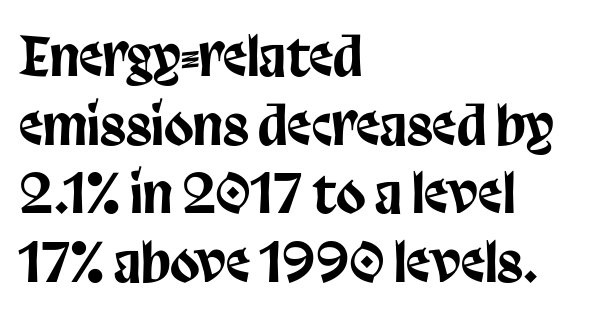
The image shows 54 px condensed sans-serif type, upright; set left-aligned, normal line spacing (1.27x), normal letter spacing, not underlined; low stroke contrast and a large x-height.
